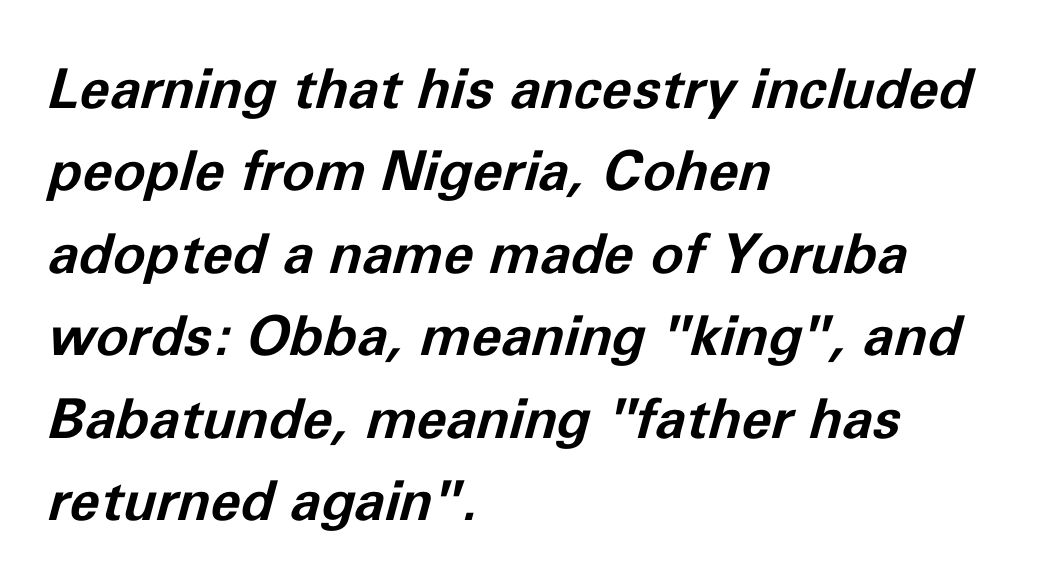
{"italic": "yes", "lean": "right", "slant_degrees": 11, "bold": "yes", "weight": "bold", "width": "normal", "stroke_contrast": "low", "x_height": "medium", "monospaced": "no", "underline": "no", "align": "left", "line_spacing": "normal", "line_spacing_ratio": 1.5, "letter_spacing": "normal", "letter_spacing_em": 0.0, "glyph_px": 55}
